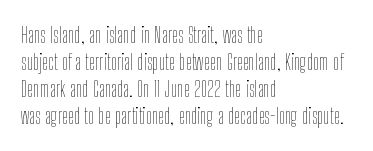
The image shows 22 px text type, upright; set left-aligned, line spacing 1.23x, normal letter spacing, not underlined.
